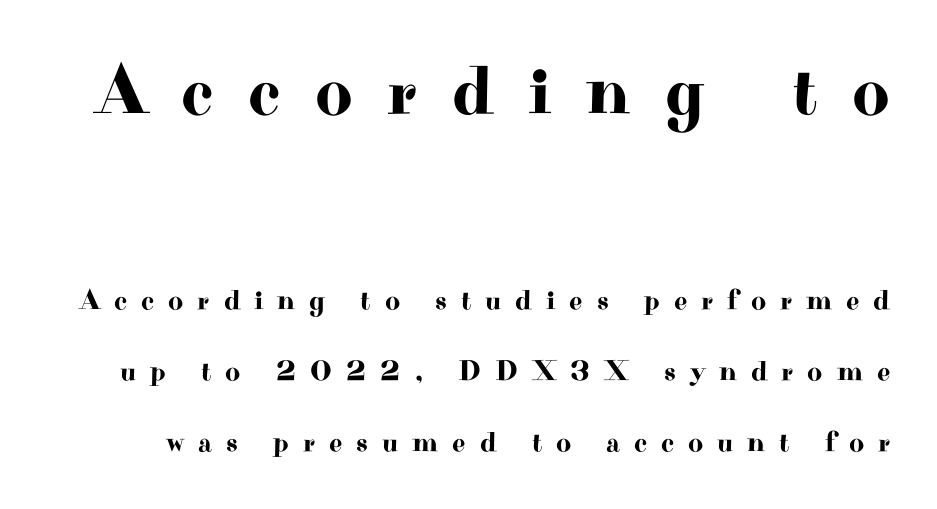
The image shows 72 px wide serif type, upright; set loose line spacing (2.46x), unusually wide letter spacing (+0.48 em), not underlined; the first (top) block is 2.48x larger; high stroke contrast and a small x-height.
